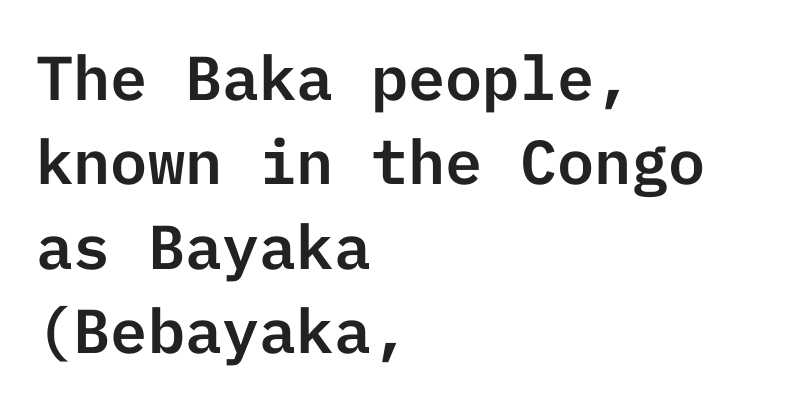
Letters rest on an invisible, unmarked baseline. In terms of leading, this rendering sits right in the middle. No feet cap the strokes, marking this as sans-serif type. Every stem runs plumb, perpendicular to the baseline. In terms of letterspacing, this is plain default setting.
